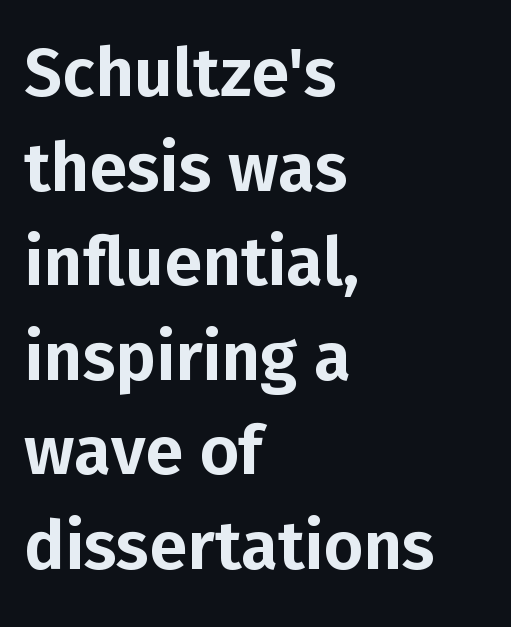
A roman cut, with each character standing at attention. Rows of type keep a routine distance in the vertical direction. Nothing unusual about the tracking: characters are spaced as the font intends. Every row of glyphs begins at an identical x-position on the left. Varying glyph widths throughout — classic text-font behaviour.
